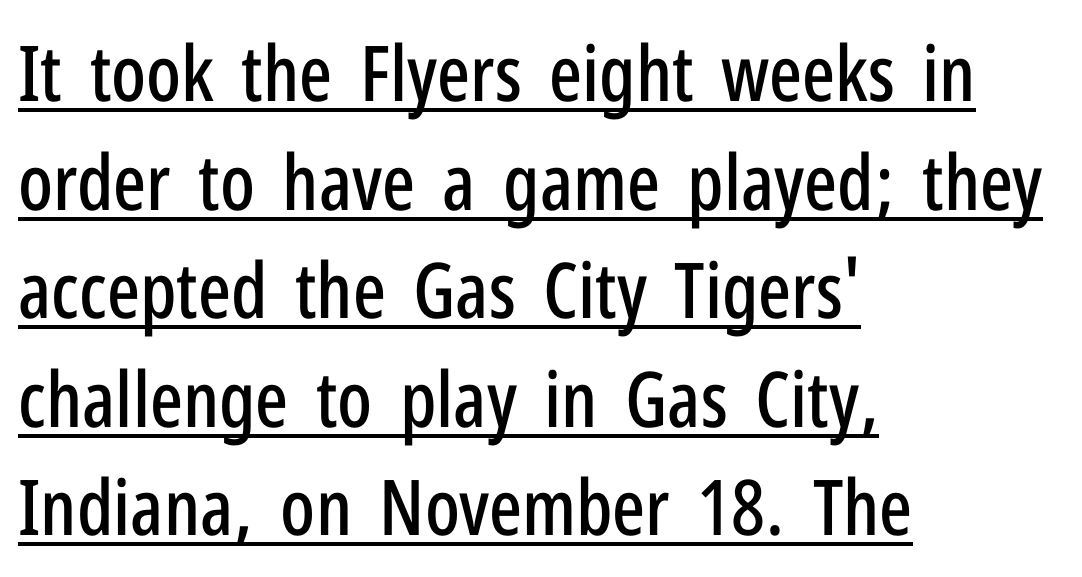
{"serif": "no", "italic": "no", "width": "condensed", "stroke_contrast": "low", "x_height": "medium", "monospaced": "no", "underline": "yes", "align": "left", "line_spacing": "normal", "line_spacing_ratio": 1.41, "letter_spacing": "normal", "letter_spacing_em": 0.0, "glyph_px": 77}
